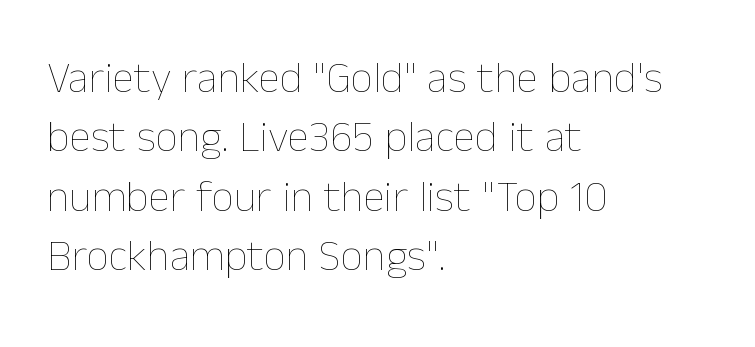
{"italic": "no", "bold": "no", "weight": "thin", "width": "normal", "stroke_contrast": "low", "x_height": "medium", "monospaced": "no", "underline": "no", "align": "left", "line_spacing": "normal", "line_spacing_ratio": 1.35, "letter_spacing": "normal", "letter_spacing_em": 0.0, "glyph_px": 44}
